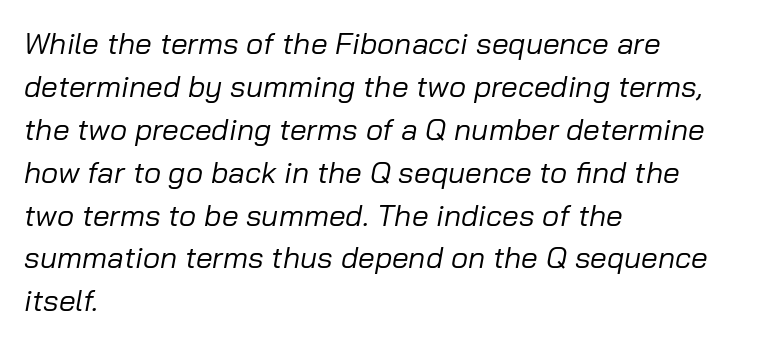
Does the lettering tilt? It does — this is italic. The typesetter chose a ragged-right arrangement here. Plain, unruled lines of type. The face looks like a standard text weight, possibly lighter.
